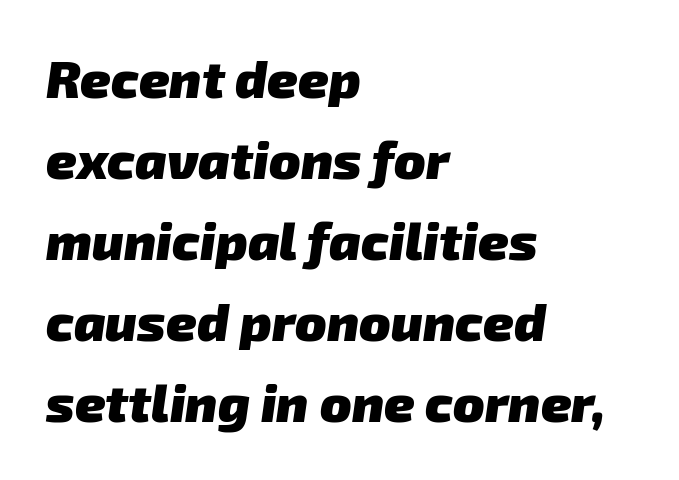
{"serif": "no", "bold": "yes", "weight": "heavy", "width": "normal", "stroke_contrast": "low", "x_height": "medium", "monospaced": "no", "underline": "no", "align": "left", "line_spacing": "normal", "line_spacing_ratio": 1.56, "letter_spacing": "normal", "letter_spacing_em": 0.0, "glyph_px": 52}
